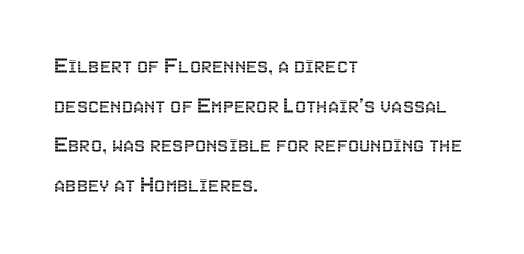
{"italic": "no", "underline": "no", "align": "left", "line_spacing": "normal", "line_spacing_ratio": 1.59, "letter_spacing": "normal", "letter_spacing_em": 0.0, "glyph_px": 25}
